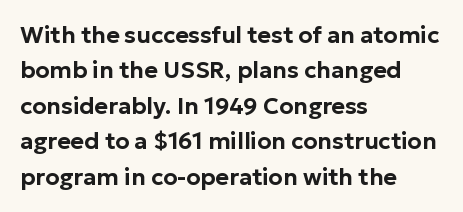
{"italic": "no", "underline": "no", "align": "left", "line_spacing": "normal", "line_spacing_ratio": 1.54, "letter_spacing": "normal", "letter_spacing_em": 0.0, "glyph_px": 23}
